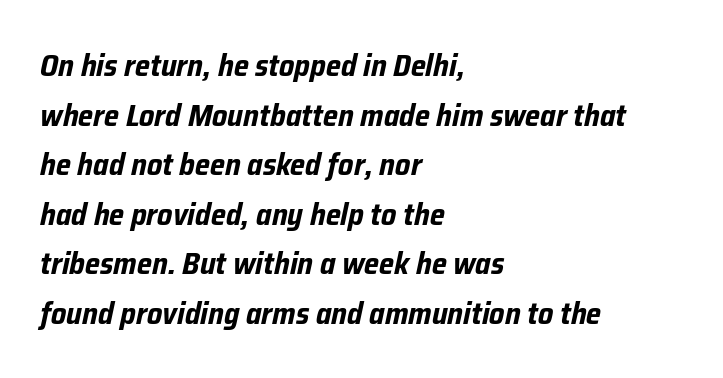
The image shows 31 px bold, condensed type, italic (leaning right); set left-aligned, normal line spacing (1.6x), normal letter spacing, not underlined; low stroke contrast and a medium x-height.
